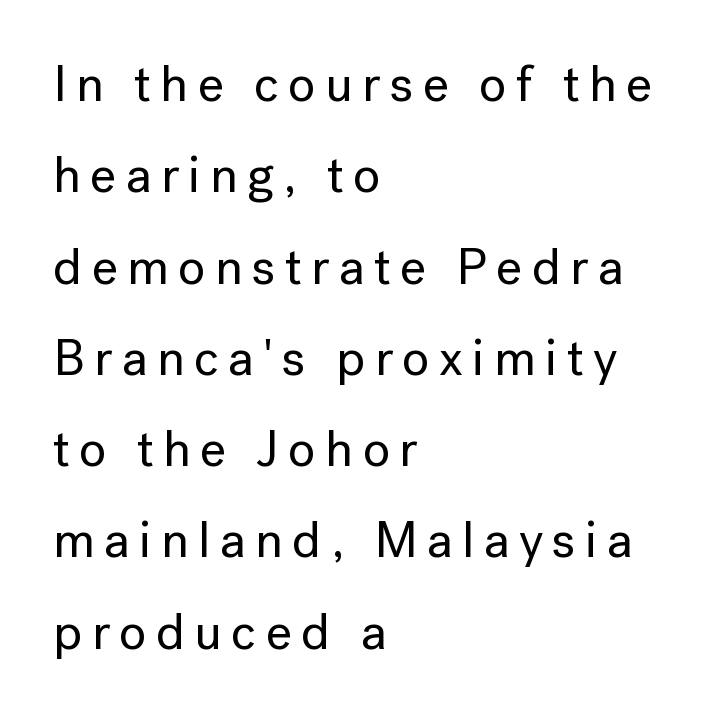
The image shows 51 px sans-serif type, upright; set left-aligned, line spacing 1.79x, not underlined; low stroke contrast and a medium x-height.
